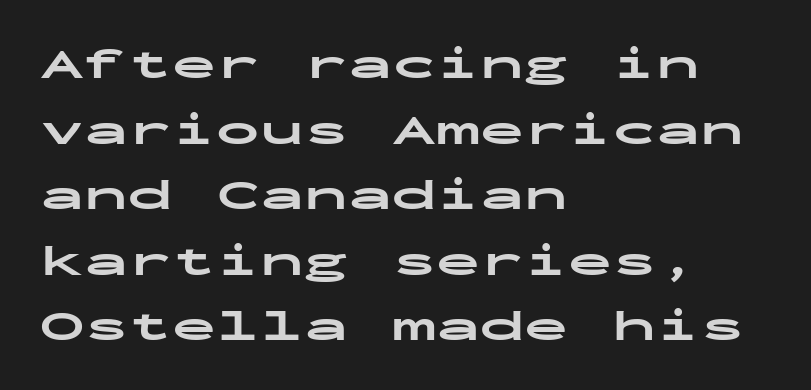
Q: Is the text bold? A: Yes.
Q: Is the text italic (slanted)? A: No, it is upright.
Q: Is the typeface a serif or a sans-serif typeface? A: Sans-serif.
Q: Is the text underlined? A: No.
Q: How is the paragraph aligned? A: Left-aligned.
Q: Is the spacing between letters normal or unusually wide? A: Normal.
Q: Is the spacing between lines tight, normal or loose? A: Normal.
Q: Width (condensed, normal, or wide)? A: Wide.
Q: Stroke contrast? A: Low.
Q: x-height? A: Medium.
Q: Monospaced? A: Yes.
